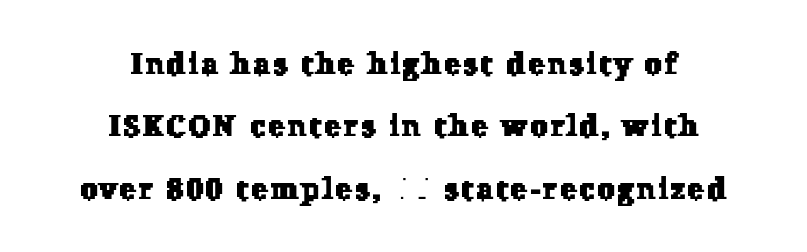
{"serif": "yes", "width": "normal", "stroke_contrast": "low", "x_height": "medium", "monospaced": "no", "underline": "no", "align": "center", "line_spacing": "loose", "line_spacing_ratio": 2.08, "glyph_px": 30}
